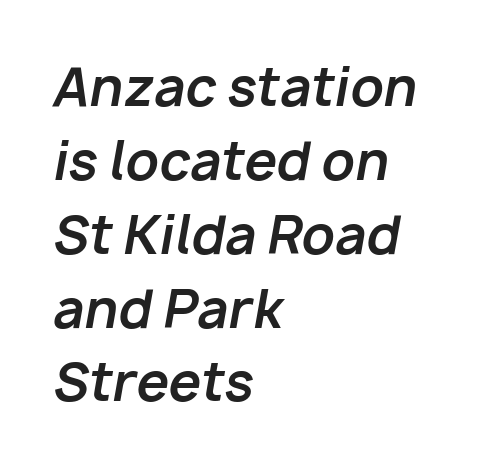
A typesetter would mark this as italic. Does the leading feel generous? No, just average. The face used here is proportionally spaced, like ordinary book or web type. Any mark beneath the type? The region is blank.
